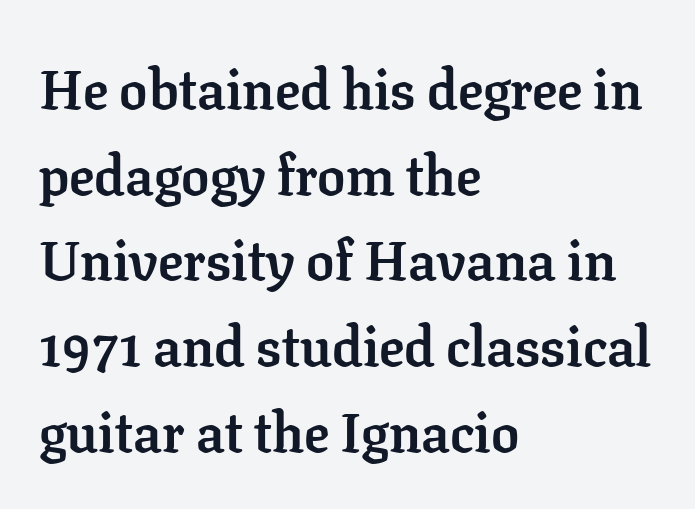
The image shows 56 px semibold serif type, upright; set left-aligned, normal line spacing (1.53x), normal letter spacing, not underlined; low stroke contrast and a medium x-height.
